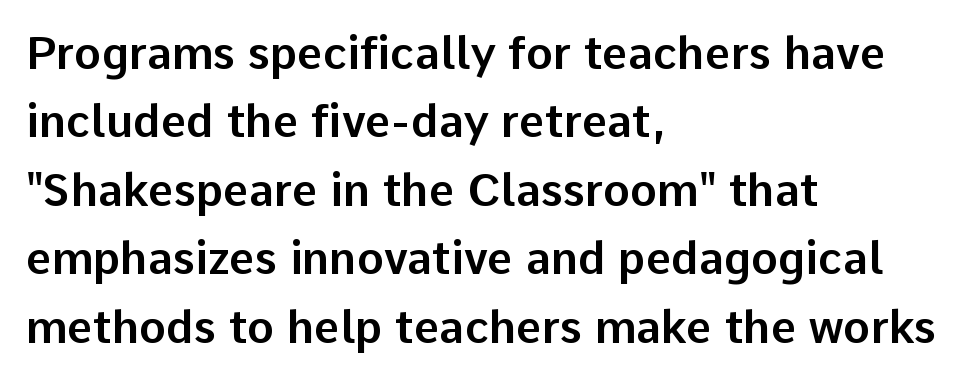
{"serif": "no", "italic": "no", "width": "normal", "stroke_contrast": "low", "x_height": "medium", "monospaced": "no", "underline": "no", "align": "left", "line_spacing": "normal", "line_spacing_ratio": 1.52, "letter_spacing": "normal", "letter_spacing_em": 0.0, "glyph_px": 45}
